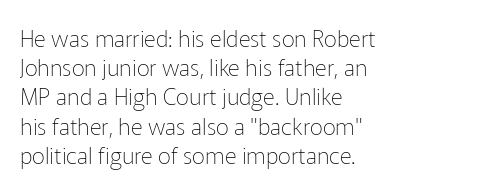
{"italic": "no", "bold": "no", "underline": "no", "align": "left", "line_spacing": "normal", "line_spacing_ratio": 1.27, "letter_spacing": "normal", "letter_spacing_em": 0.0, "glyph_px": 23}
